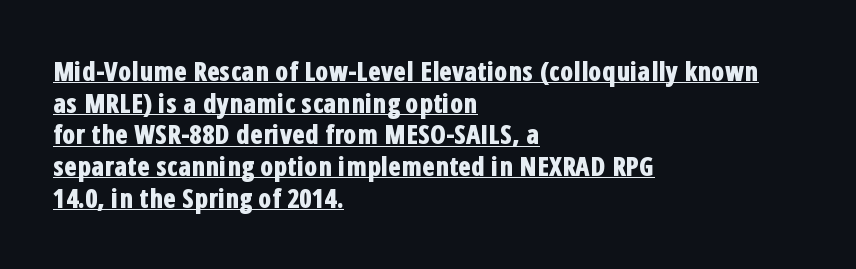
{"italic": "no", "bold": "yes", "underline": "yes", "align": "left", "line_spacing_ratio": 1.22, "letter_spacing": "normal", "letter_spacing_em": 0.0, "glyph_px": 26}
